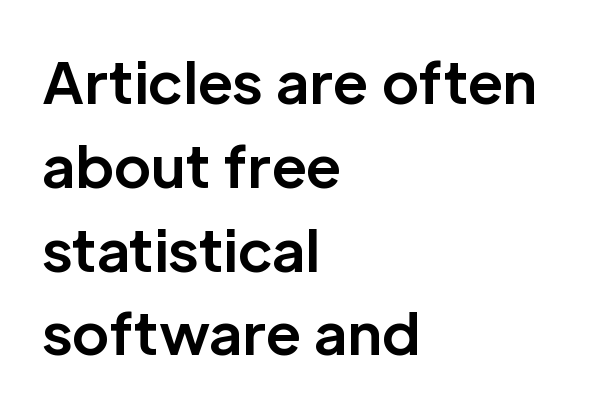
{"serif": "no", "italic": "no", "bold": "yes", "weight": "bold", "width": "normal", "stroke_contrast": "low", "x_height": "medium", "monospaced": "no", "underline": "no", "align": "left", "line_spacing": "normal", "line_spacing_ratio": 1.47, "letter_spacing": "normal", "letter_spacing_em": 0.0, "glyph_px": 57}
